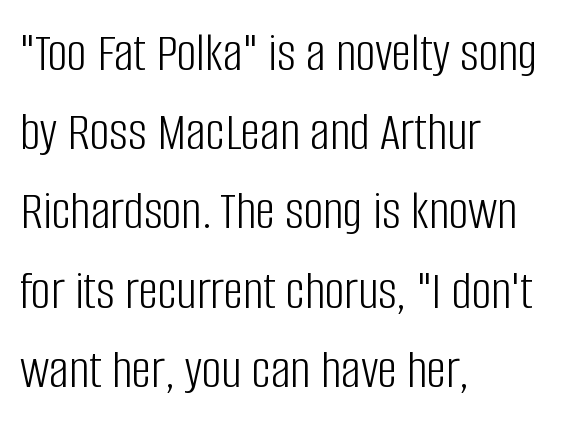
{"serif": "no", "italic": "no", "bold": "no", "weight": "light", "width": "condensed", "stroke_contrast": "low", "x_height": "large", "monospaced": "no", "underline": "no", "align": "left", "line_spacing": "normal", "line_spacing_ratio": 1.44, "letter_spacing": "normal", "letter_spacing_em": 0.0, "glyph_px": 55}
